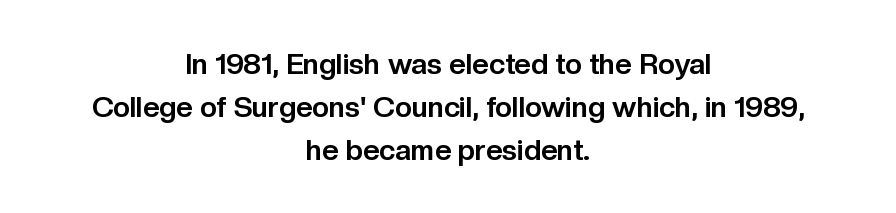
Do the letters lean? They stand straight. The strokes are fattened all the way to bold. Regarding serifs, this sample does without them. Is there much room between lines? A standard amount, neither cramped nor airy. Alignment: centered. The rendering uses natural spacing where letterforms have individual widths.
